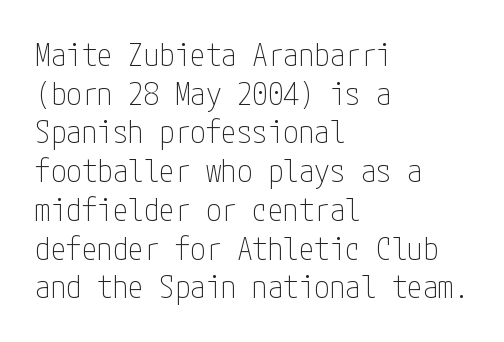
{"serif": "no", "italic": "no", "bold": "no", "weight": "thin", "width": "condensed", "stroke_contrast": "low", "x_height": "medium", "underline": "no", "align": "left", "line_spacing": "normal", "line_spacing_ratio": 1.25, "letter_spacing": "normal", "letter_spacing_em": 0.0, "glyph_px": 31}
